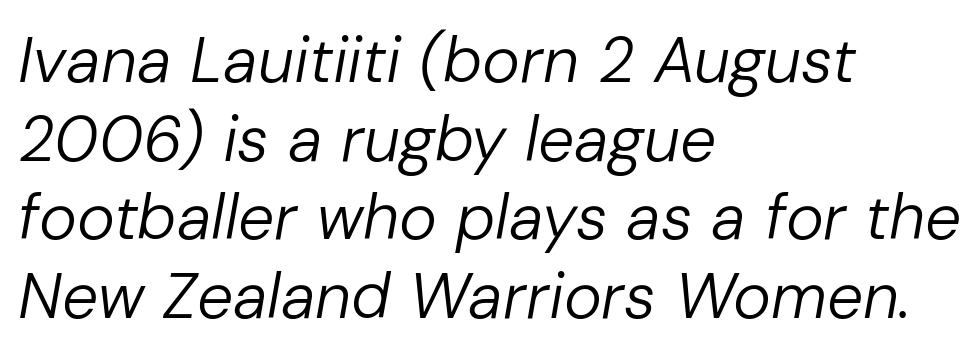
Q: Is the text bold? A: No.
Q: Is the text italic (slanted)? A: Yes, it leans right by about 10 degrees.
Q: Is the text underlined? A: No.
Q: How is the paragraph aligned? A: Left-aligned.
Q: Is the spacing between letters normal or unusually wide? A: Normal.
Q: Width (condensed, normal, or wide)? A: Normal.
Q: Stroke contrast? A: Low.
Q: x-height? A: Medium.
Q: Monospaced? A: No.
